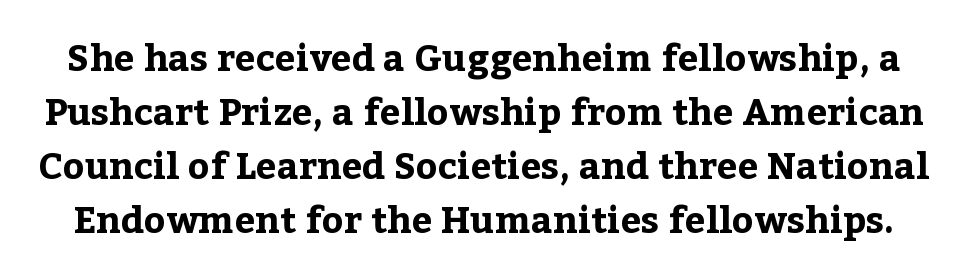
{"serif": "yes", "italic": "no", "bold": "yes", "weight": "bold", "width": "normal", "stroke_contrast": "low", "x_height": "medium", "monospaced": "no", "underline": "no", "line_spacing": "normal", "line_spacing_ratio": 1.46, "letter_spacing": "normal", "letter_spacing_em": 0.0, "glyph_px": 37}
